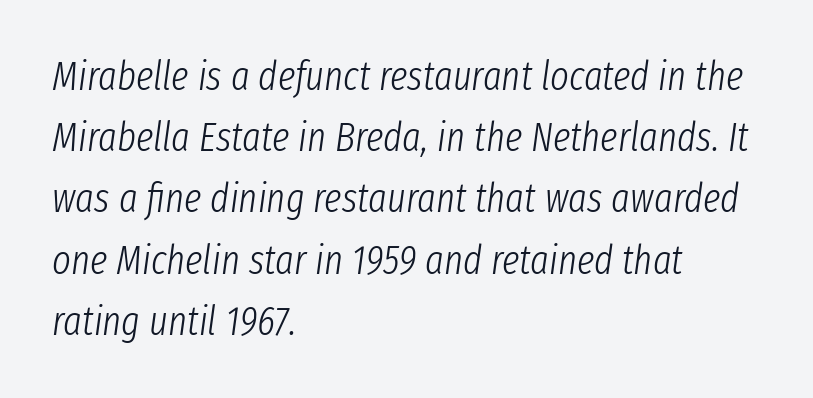
{"italic": "yes", "lean": "right", "slant_degrees": 8, "bold": "no", "weight": "light", "width": "condensed", "stroke_contrast": "low", "x_height": "medium", "monospaced": "no", "underline": "no", "align": "left", "line_spacing": "normal", "line_spacing_ratio": 1.53, "letter_spacing": "normal", "letter_spacing_em": 0.0, "glyph_px": 40}
